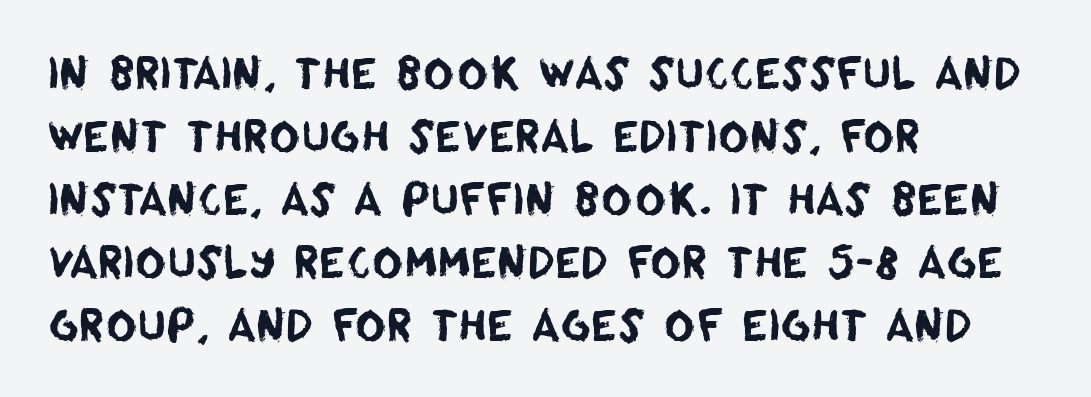
Each row of text sits above clean, open space. Leftover space on each line is placed entirely after the last word. A typesetter would call this proportional, since set widths differ per character. Examine the stroke ends and you'll find no serifs. Quick note: interline space is typical.
